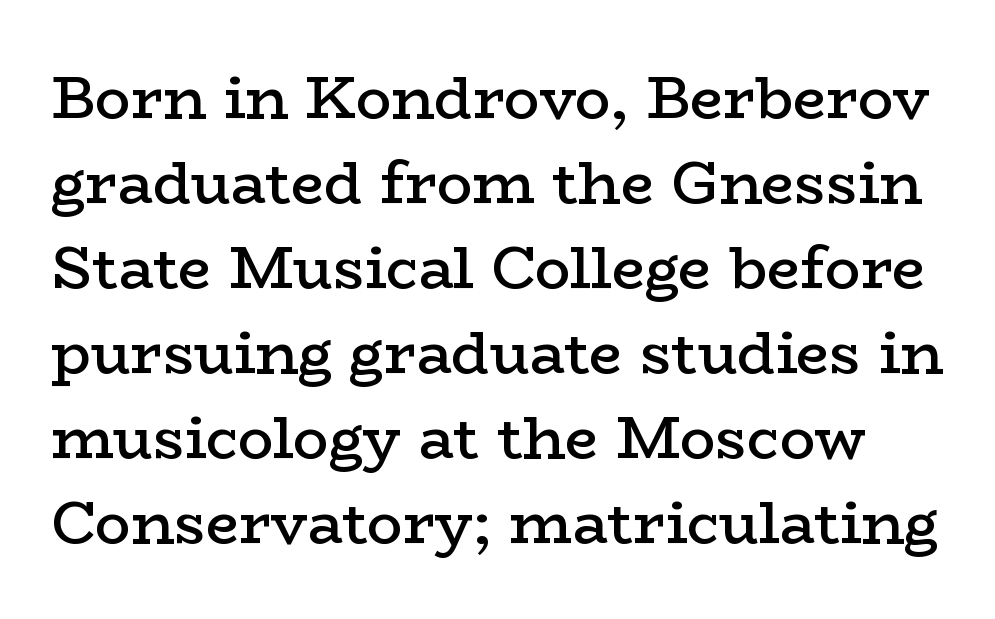
The image shows 59 px semibold, wide serif type, upright; set normal line spacing (1.44x), normal letter spacing, not underlined; low stroke contrast and a medium x-height.
